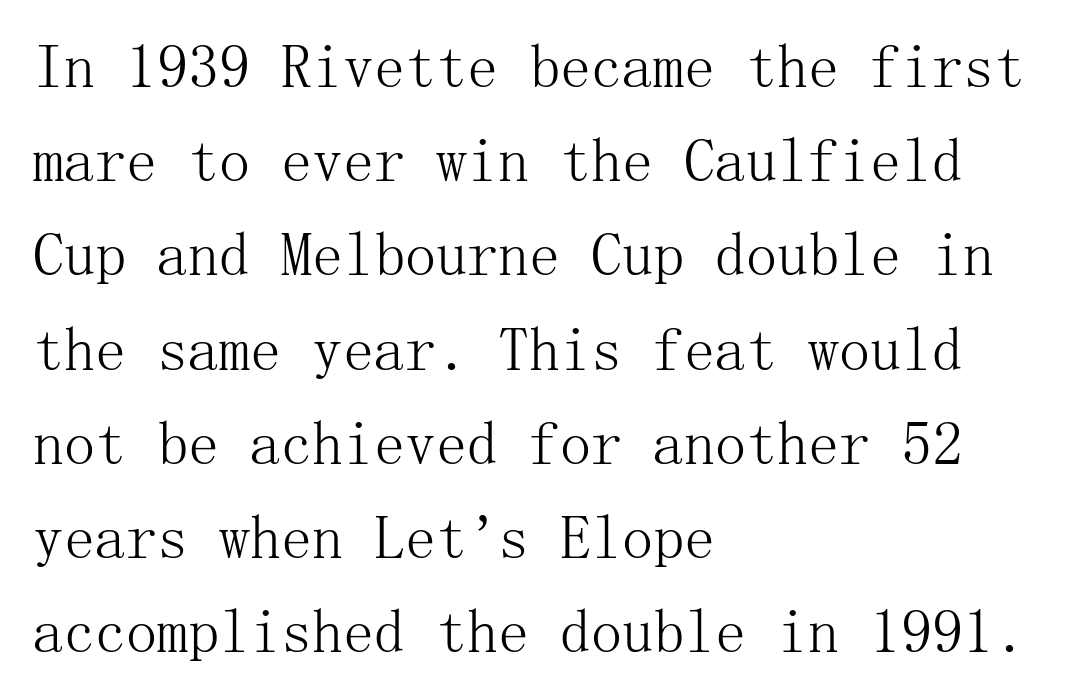
The image shows 62 px light serif type, upright; set left-aligned, normal line spacing (1.52x), normal letter spacing, not underlined; medium stroke contrast and a medium x-height.
